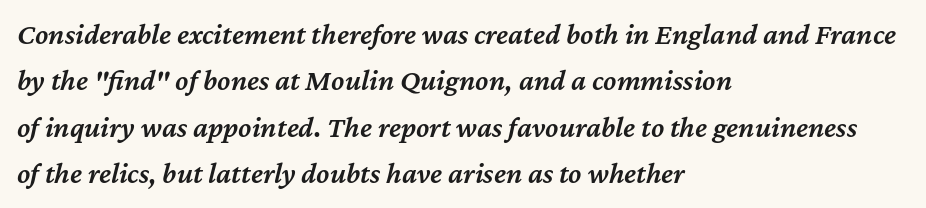
The image shows 30 px semibold type, italic (leaning right); set left-aligned, normal line spacing (1.55x), normal letter spacing, not underlined; medium stroke contrast and a medium x-height.
